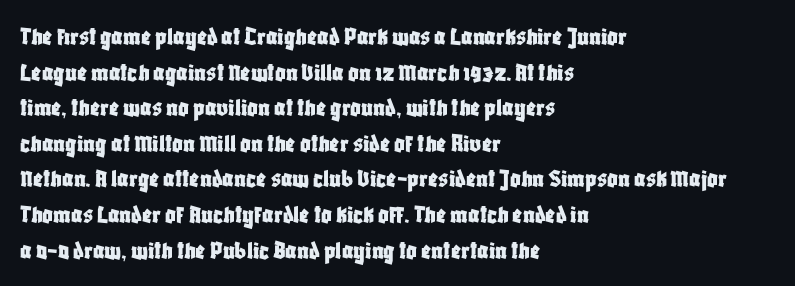
Q: Is the text italic (slanted)? A: No, it is upright.
Q: Is the text underlined? A: No.
Q: How is the paragraph aligned? A: Left-aligned.
Q: Is the spacing between letters normal or unusually wide? A: Normal.
Q: Is the spacing between lines tight, normal or loose? A: Normal.
